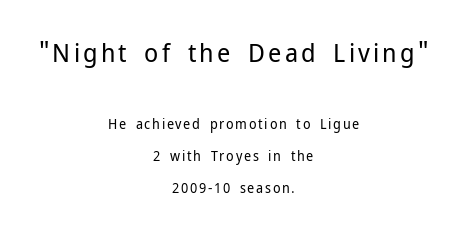
Q: Is the text bold? A: No.
Q: Is the text italic (slanted)? A: No, it is upright.
Q: Is the text underlined? A: No.
Q: How is the paragraph aligned? A: Centered.
Q: Is the spacing between lines tight, normal or loose? A: Loose.
Q: Which block of text is set in a larger size, the first (top) or the second (bottom)? A: The first (top) one.
